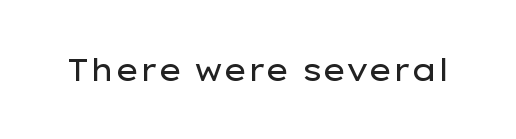
A quiet, ordinary-to-light weight characterises the typeface. This sample uses an upright cut, with every glyph sitting square on the baseline. The words here are not underlined. No feet cap the strokes, marking this as sans-serif type. The tracking reads as untouched default to a designer's eye. These lines are rendered in a variable-pitch font.
